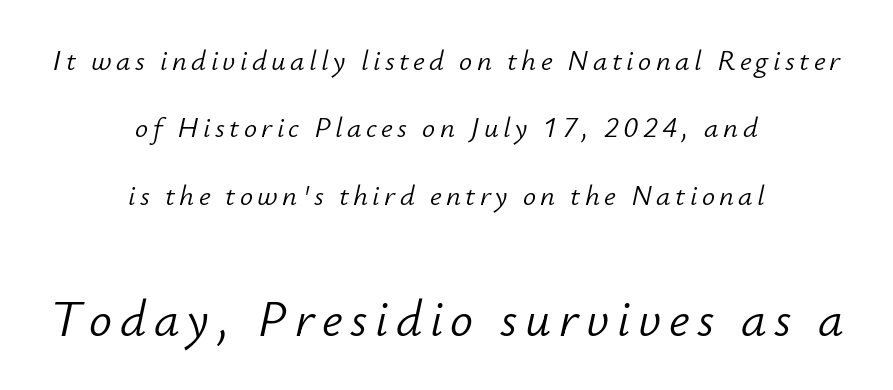
The image shows 51 px light type, italic (leaning right); set centered, loose line spacing (2.32x), not underlined; the second (bottom) block is 1.76x larger; low stroke contrast and a small x-height.
